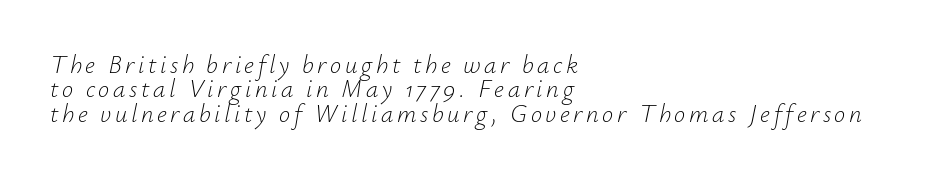
Nothing heavy about these letters — not bold at all. The paragraph shown leans on its left margin. Compared with typical paragraphs, the rows here are closer together. Would a proofreader flag this as italicized? Yes.
